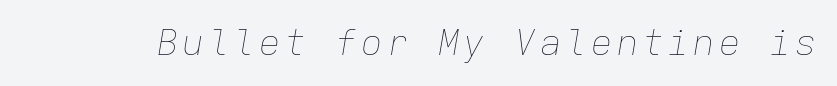
{"italic": "yes", "lean": "right", "slant_degrees": 9, "bold": "no", "weight": "thin", "width": "normal", "stroke_contrast": "low", "x_height": "medium", "monospaced": "yes", "underline": "no", "glyph_px": 36}
